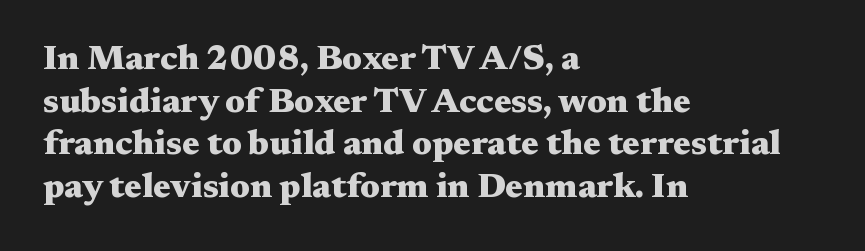
Stroke thickness is high; the sample reads as a true bold. Type without underlining. This rendering uses left alignment, leaving the right contour irregular. Character widths vary here, with narrow letters taking less room than wide ones.
